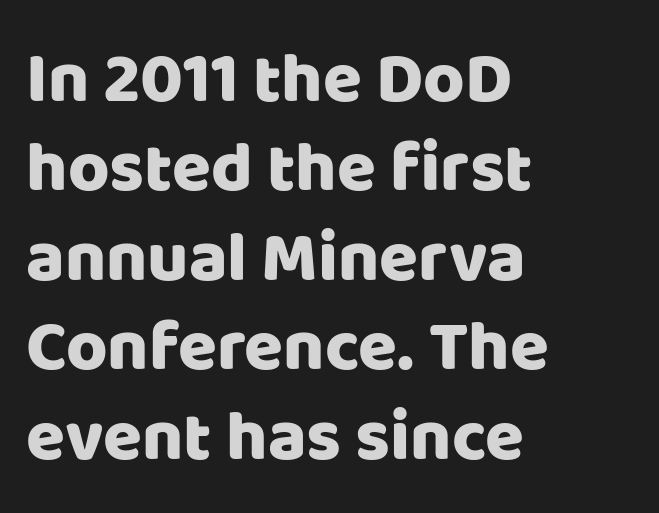
Q: Is the text italic (slanted)? A: No, it is upright.
Q: Is the typeface a serif or a sans-serif typeface? A: Sans-serif.
Q: Is the text underlined? A: No.
Q: How is the paragraph aligned? A: Left-aligned.
Q: Is the spacing between letters normal or unusually wide? A: Normal.
Q: Is the spacing between lines tight, normal or loose? A: Normal.
Q: Width (condensed, normal, or wide)? A: Normal.
Q: Stroke contrast? A: Low.
Q: x-height? A: Large.
Q: Monospaced? A: No.
